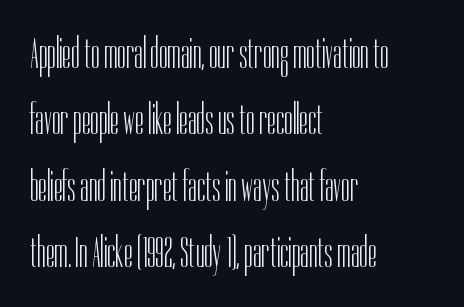
The image shows 44 px light, condensed sans-serif type, upright; set left-aligned, normal line spacing (1.51x), normal letter spacing, not underlined; low stroke contrast and a medium x-height.
